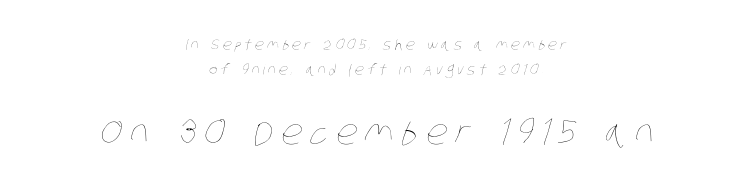
{"bold": "no", "weight": "thin", "width": "condensed", "stroke_contrast": "low", "x_height": "large", "monospaced": "no", "underline": "no", "align": "center", "line_spacing_ratio": 1.8, "letter_spacing": "wide", "letter_spacing_em": 0.23, "larger_block": "second", "size_ratio": 2.43, "glyph_px": 34}
